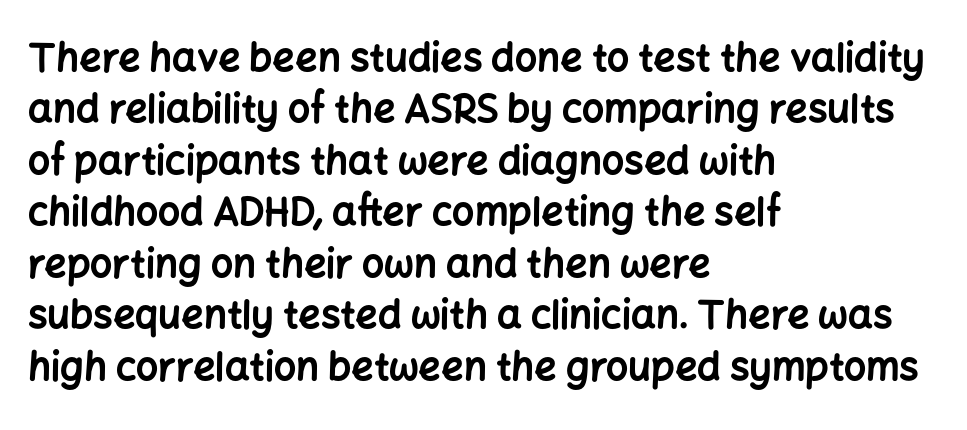
The image shows 39 px bold sans-serif type, upright; set left-aligned, normal line spacing (1.32x), normal letter spacing, not underlined; low stroke contrast and a medium x-height.
